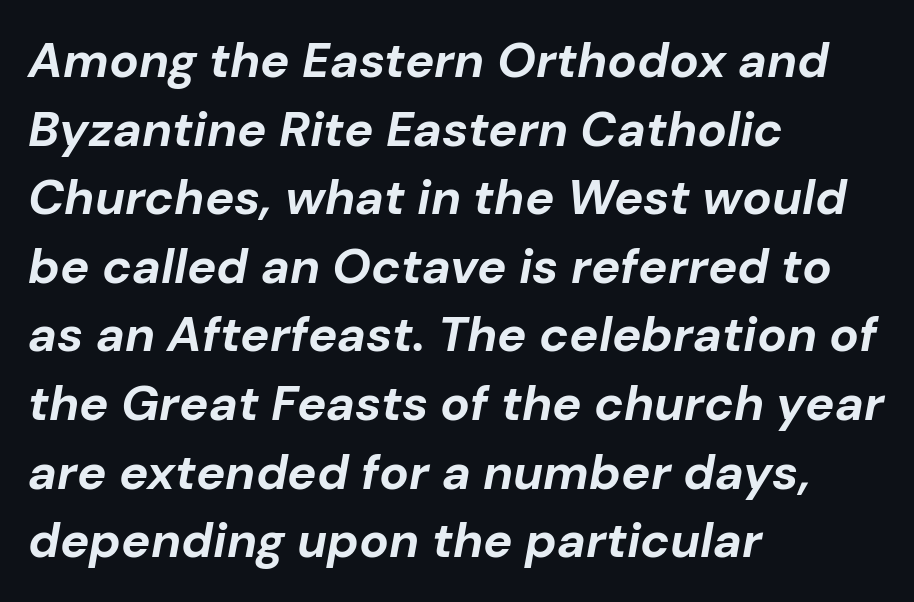
The image shows 49 px bold type, italic (leaning right); set left-aligned, normal line spacing (1.4x), normal letter spacing, not underlined; low stroke contrast and a medium x-height.
